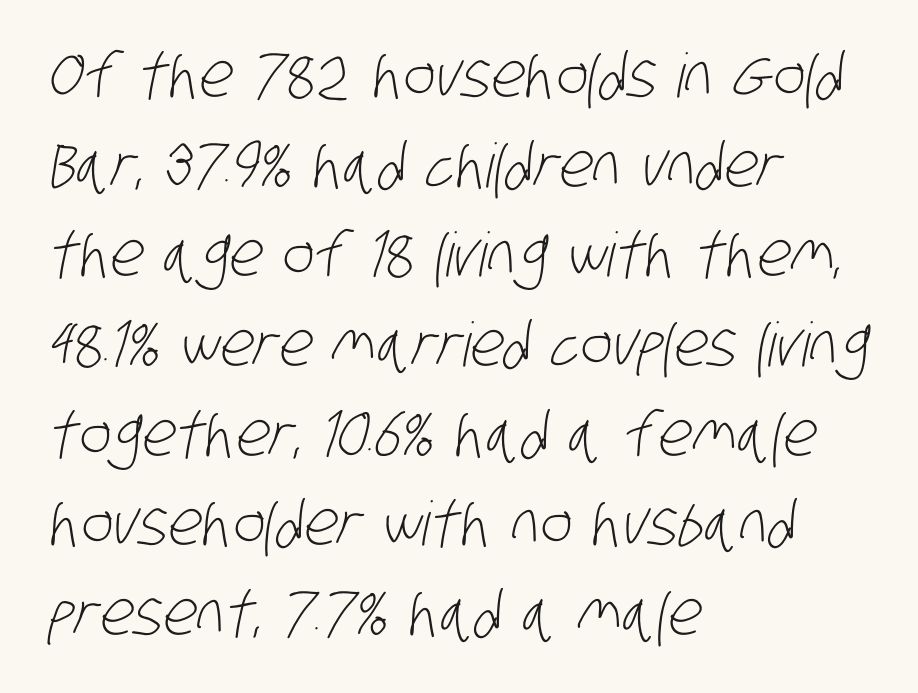
The image shows 61 px light, condensed sans-serif type; set left-aligned, normal line spacing (1.47x), normal letter spacing, not underlined; low stroke contrast and a large x-height.
